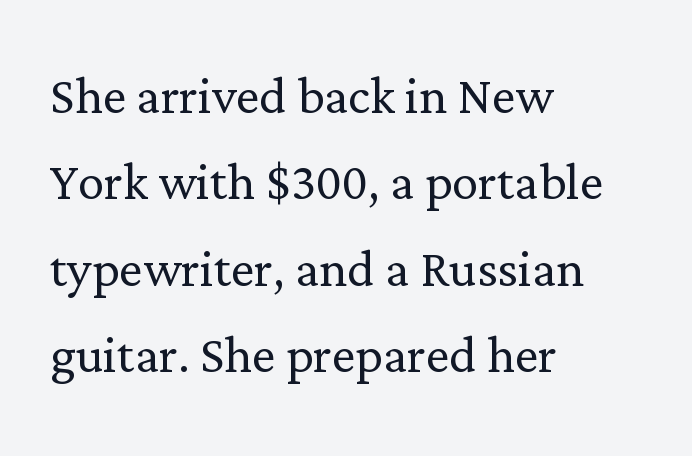
These lines stack with their left ends in a neat column. You can tell it's not italic because the verticals are truly vertical. Letterform terminals end in serifs throughout the passage. The characters are drawn with everyday or finer stroke widths. Spacing between characters is what you'd get straight out of the box.
